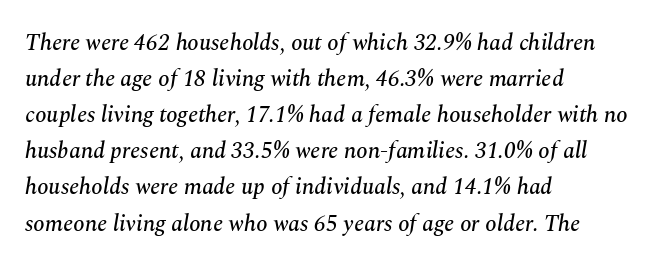
The image shows 23 px text type, italic (leaning right); set left-aligned, normal line spacing (1.57x), normal letter spacing, not underlined.
